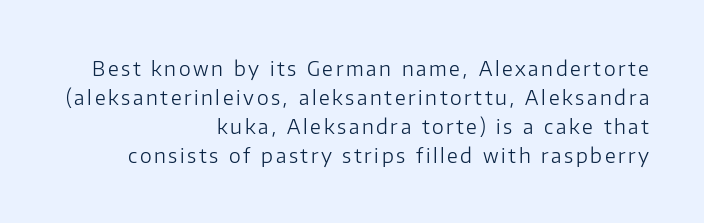
{"italic": "no", "bold": "no", "underline": "no", "align": "right", "line_spacing": "normal", "line_spacing_ratio": 1.45, "glyph_px": 20}
